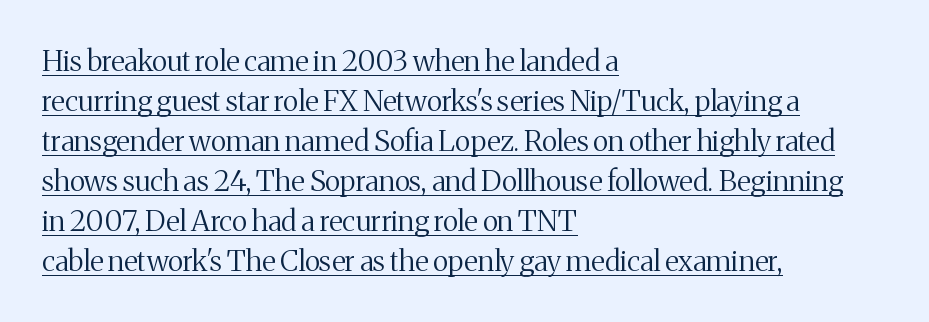
Q: Is the text bold? A: No.
Q: Is the text italic (slanted)? A: No, it is upright.
Q: Is the typeface a serif or a sans-serif typeface? A: Serif.
Q: Is the text underlined? A: Yes.
Q: How is the paragraph aligned? A: Left-aligned.
Q: Is the spacing between letters normal or unusually wide? A: Normal.
Q: Is the spacing between lines tight, normal or loose? A: Normal.
Q: Width (condensed, normal, or wide)? A: Normal.
Q: Stroke contrast? A: Medium.
Q: x-height? A: Medium.
Q: Monospaced? A: No.
